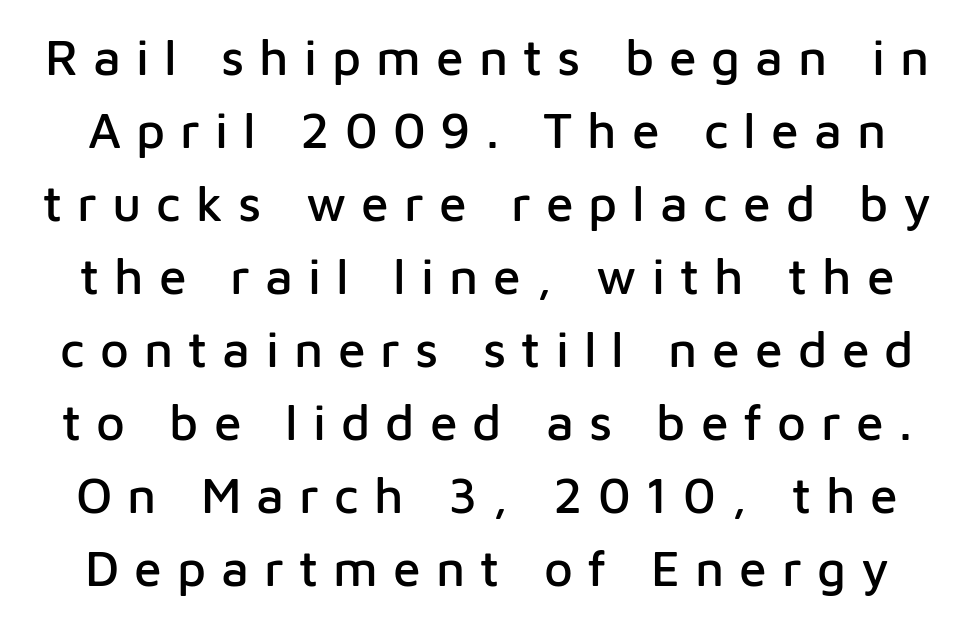
The image shows 50 px sans-serif type, upright; set normal line spacing (1.46x), unusually wide letter spacing (+0.3 em), not underlined; low stroke contrast and a medium x-height.
